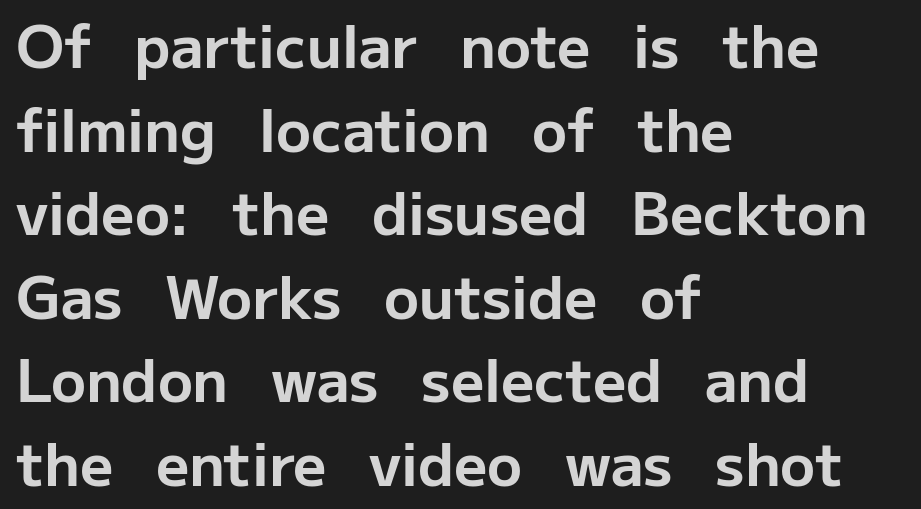
The passage shown is typed in a proportional face where columns would drift. This sample is left-justified, so line endings fall wherever the words run out. Tracking here is standard; glyphs follow each other at the usual distance. Compared with an ordinary text face, these strokes are far heavier — a full bold.
